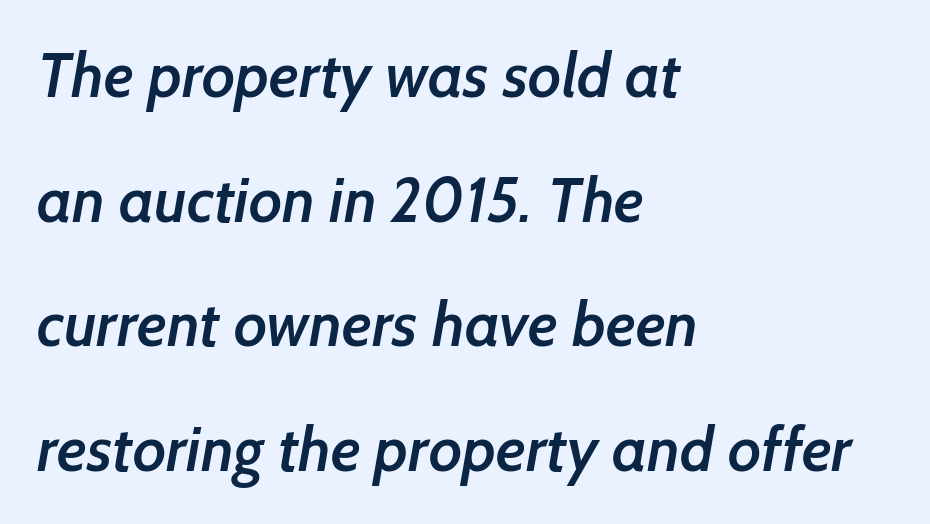
One-word summary of the alignment: left. The letters advance in unequal steps, a hallmark of proportional type. Strokes here are thickened, but only to semibold level. The string is rendered with underlining switched off. Is this a sans? Yes — the strokes have no serifs.
